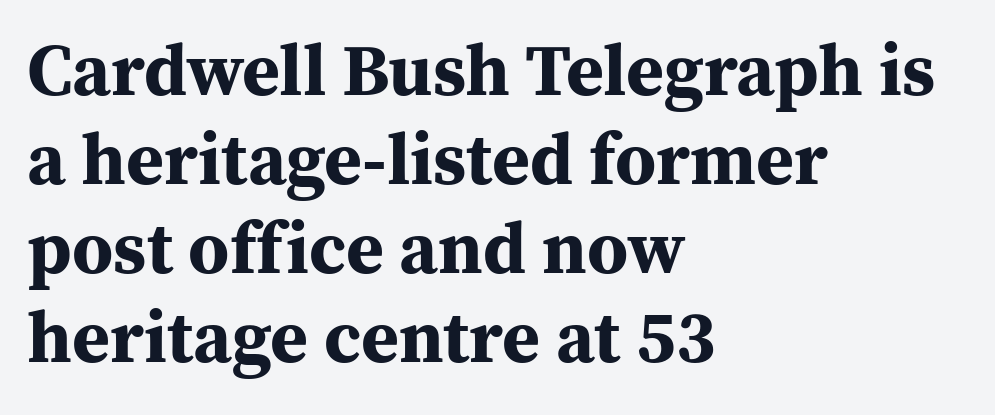
A serif font was chosen for this passage. This rendering uses left alignment, leaving the right contour irregular. A dark, heavy texture on the line: the type is bold. Posture: vertical.
